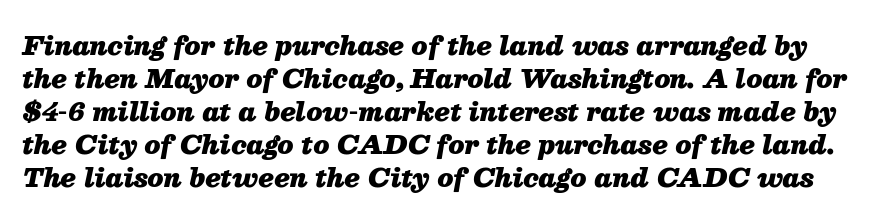
{"italic": "yes", "lean": "right", "slant_degrees": 13, "bold": "yes", "underline": "no", "line_spacing": "normal", "line_spacing_ratio": 1.32, "letter_spacing": "normal", "letter_spacing_em": 0.0, "glyph_px": 25}
